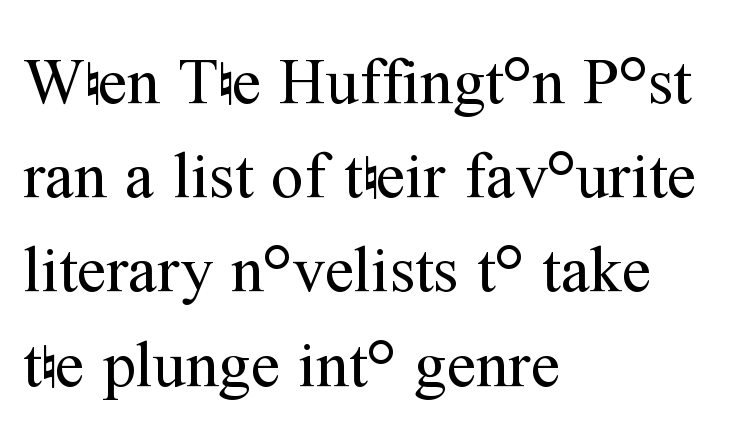
{"serif": "yes", "italic": "no", "bold": "no", "weight": "regular", "width": "normal", "stroke_contrast": "medium", "x_height": "medium", "monospaced": "no", "underline": "no", "align": "left", "line_spacing": "normal", "line_spacing_ratio": 1.45, "letter_spacing": "normal", "letter_spacing_em": 0.0, "glyph_px": 65}
